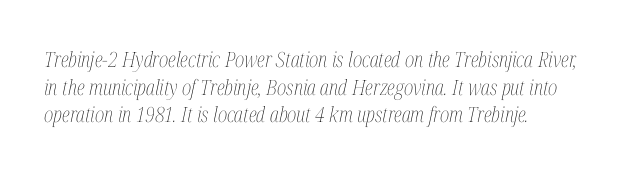
Q: Is the text bold? A: No.
Q: Is the text italic (slanted)? A: Yes, it leans right by about 12 degrees.
Q: Is the text underlined? A: No.
Q: Is the spacing between letters normal or unusually wide? A: Normal.
Q: Is the spacing between lines tight, normal or loose? A: Normal.
